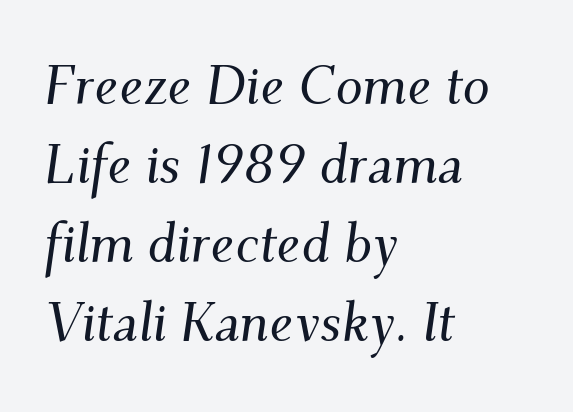
{"serif": "yes", "italic": "yes", "lean": "right", "slant_degrees": 9, "width": "normal", "stroke_contrast": "medium", "x_height": "small", "monospaced": "no", "underline": "no", "align": "left", "line_spacing": "normal", "line_spacing_ratio": 1.46, "letter_spacing": "normal", "letter_spacing_em": 0.0, "glyph_px": 54}
